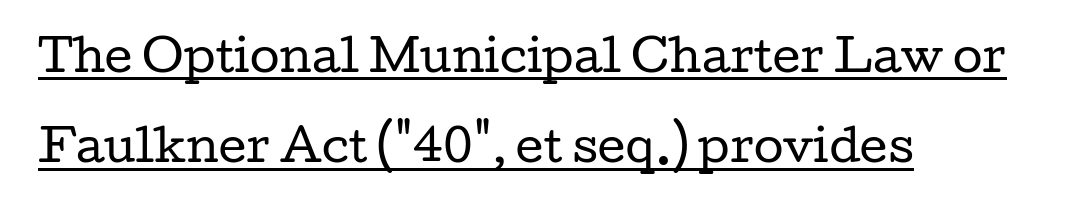
The image shows 43 px regular-weight, wide serif type, upright; set left-aligned, loose line spacing (2.1x), normal letter spacing, underlined; low stroke contrast and a medium x-height.
